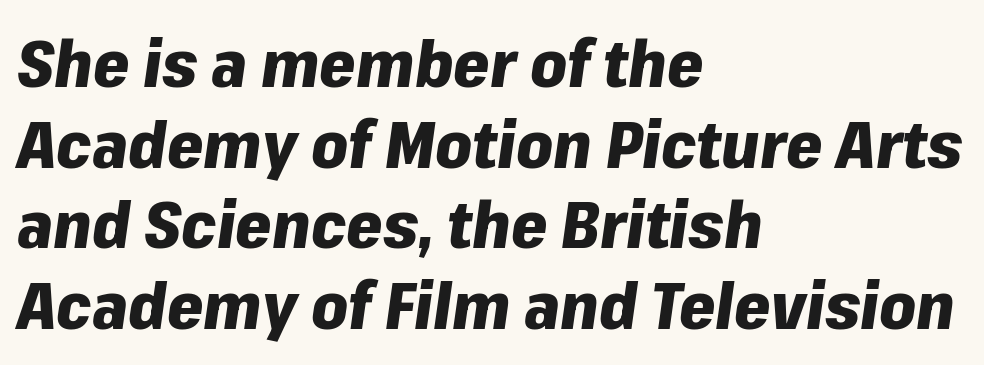
The image shows 65 px heavy type, italic (leaning right); set left-aligned, line spacing 1.24x, normal letter spacing, not underlined; low stroke contrast and a medium x-height.
